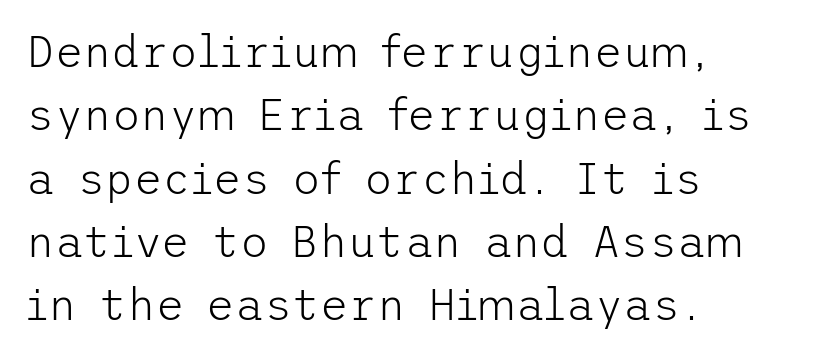
The image shows 44 px light sans-serif type, upright; set left-aligned, normal line spacing (1.44x), normal letter spacing, not underlined; low stroke contrast and a medium x-height.
